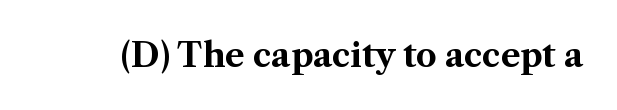
Strokes here are thick enough to call this a true bold. Posture: straight, roman, zero tilt. Characters follow at the spacing the type designer built in. Is this a fixed-width face? No — the glyphs have proportional, varying widths.
